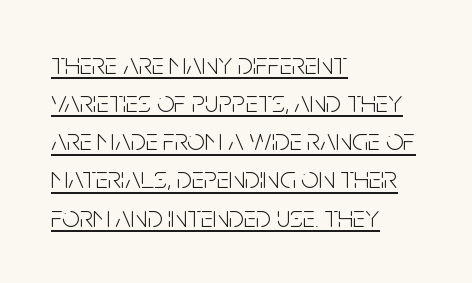
{"serif": "no", "italic": "no", "bold": "no", "weight": "light", "width": "condensed", "stroke_contrast": "low", "x_height": "large", "monospaced": "no", "underline": "yes", "align": "left", "line_spacing_ratio": 1.23, "letter_spacing": "normal", "letter_spacing_em": 0.0, "glyph_px": 31}
